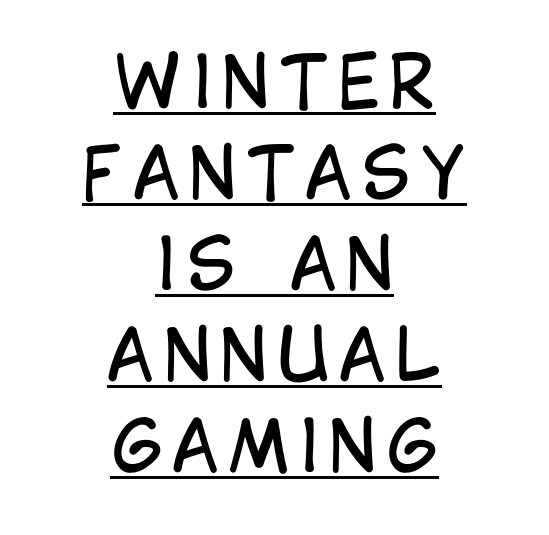
Students, observe the line beneath the letters — that is underlining. No letter is thick-stroked: the sample isn't bold. The typesetter chose a symmetrical, centered arrangement here. Vertical spacing — default.
